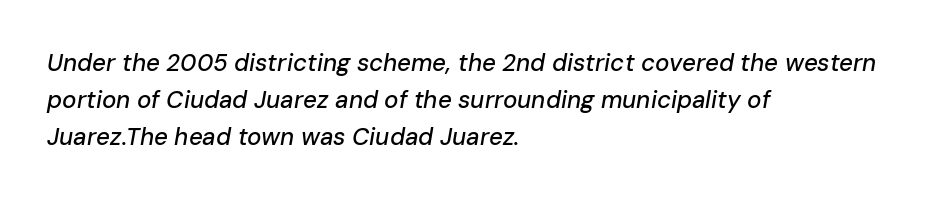
{"italic": "yes", "lean": "right", "slant_degrees": 10, "underline": "no", "align": "left", "line_spacing": "normal", "line_spacing_ratio": 1.54, "letter_spacing": "normal", "letter_spacing_em": 0.0, "glyph_px": 24}
